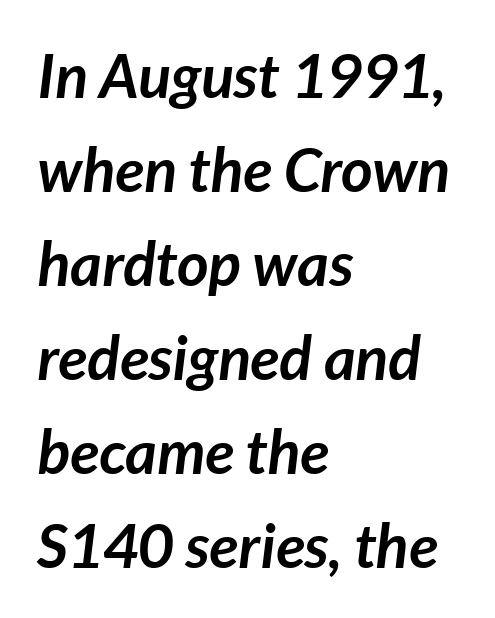
The lines sit at an ordinary, default distance from one another. On the weight axis this lands at bold, roughly 700. Italic? Definitely — the glyphs are oblique. A student would call this left alignment; a typographer would say flush left, rag right. This sample has the flowing, uneven cadence of proportional lettering. How are the letters spaced? Ordinarily, with no added tracking.
